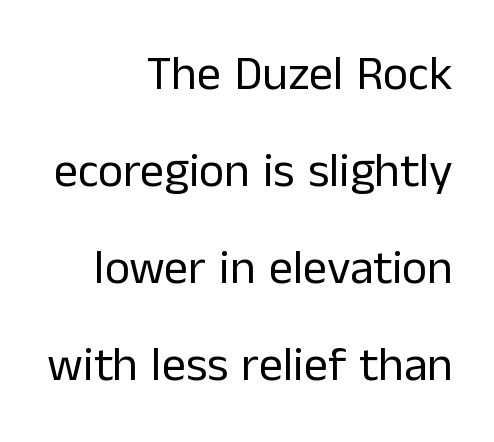
{"serif": "no", "italic": "no", "bold": "no", "weight": "regular", "width": "normal", "stroke_contrast": "low", "x_height": "medium", "monospaced": "no", "underline": "no", "align": "right", "line_spacing": "loose", "line_spacing_ratio": 2.02, "letter_spacing": "normal", "letter_spacing_em": 0.0, "glyph_px": 48}
